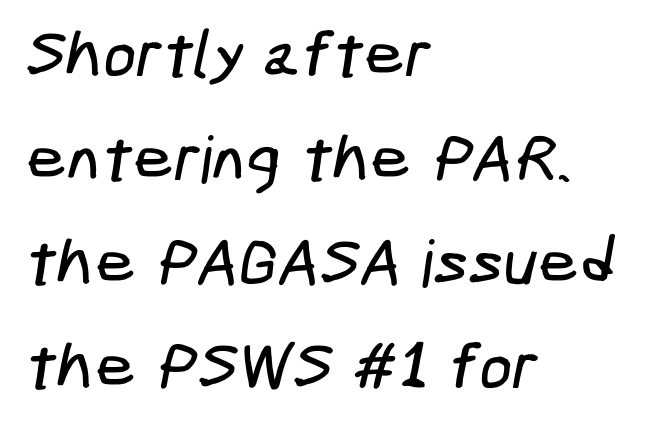
{"serif": "no", "width": "condensed", "stroke_contrast": "low", "x_height": "medium", "underline": "no", "align": "left", "line_spacing": "normal", "line_spacing_ratio": 1.6, "letter_spacing": "normal", "letter_spacing_em": 0.0, "glyph_px": 65}
